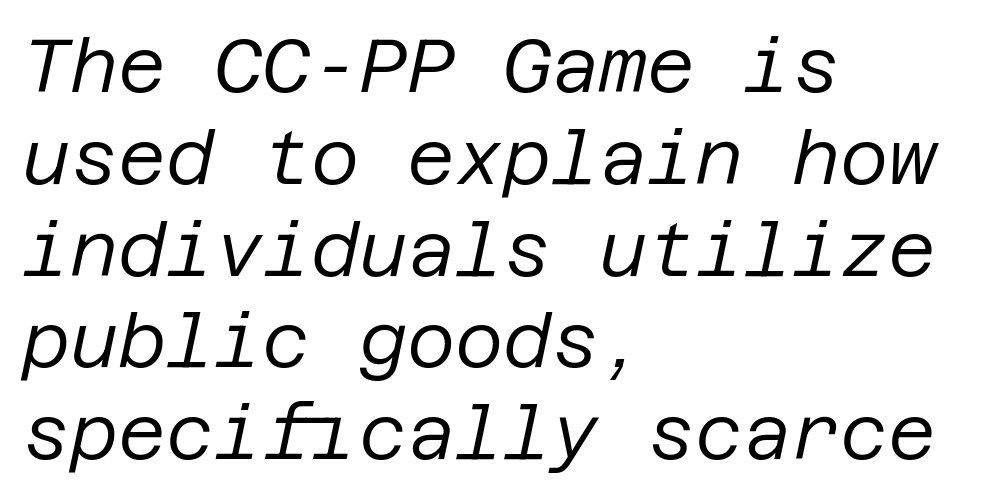
The image shows 74 px regular-weight type, italic (leaning right); set left-aligned, line spacing 1.24x, normal letter spacing, not underlined; low stroke contrast and a large x-height.
